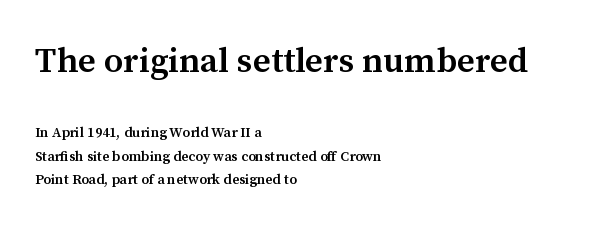
{"serif": "yes", "italic": "no", "bold": "semi", "weight": "semibold", "width": "normal", "stroke_contrast": "medium", "x_height": "medium", "monospaced": "no", "underline": "no", "align": "left", "line_spacing": "normal", "line_spacing_ratio": 1.69, "letter_spacing": "normal", "letter_spacing_em": 0.0, "larger_block": "first", "size_ratio": 2.5, "glyph_px": 35}
